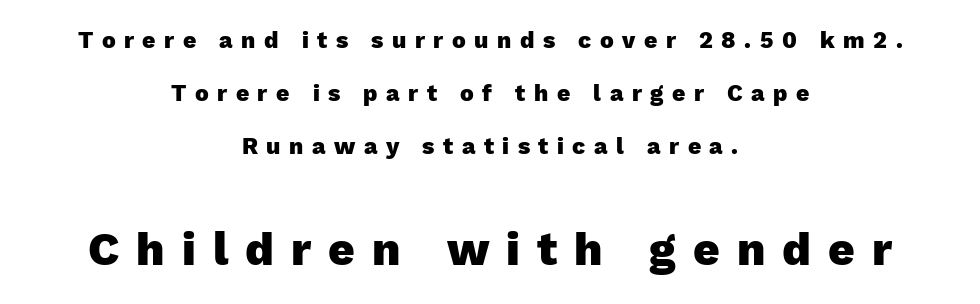
{"serif": "no", "italic": "no", "bold": "yes", "weight": "heavy", "width": "normal", "stroke_contrast": "low", "x_height": "medium", "monospaced": "no", "underline": "no", "align": "center", "line_spacing": "loose", "line_spacing_ratio": 2.31, "letter_spacing": "wide", "letter_spacing_em": 0.37, "larger_block": "second", "size_ratio": 2.0, "glyph_px": 46}
